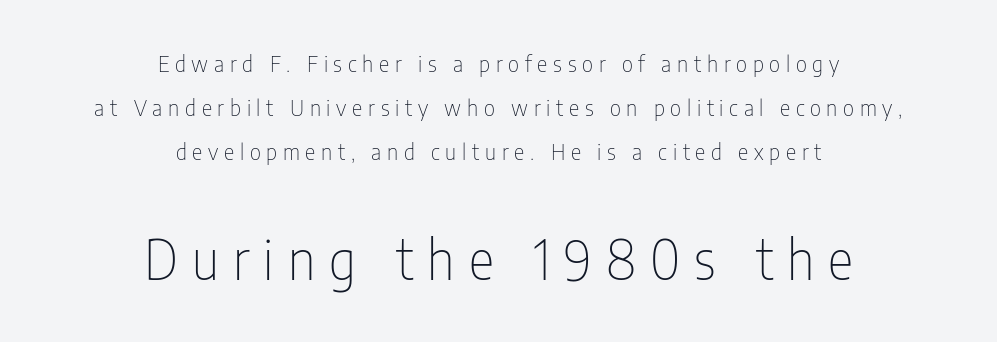
Has an underline been added? It has not. These lines stand farther apart than default settings would place them. Proportional: the letters do not fall into vertical columns. This sample uses expanded letter spacing, leaving extra air between glyphs. The weight would be labelled regular, book, light, or lighter still.
